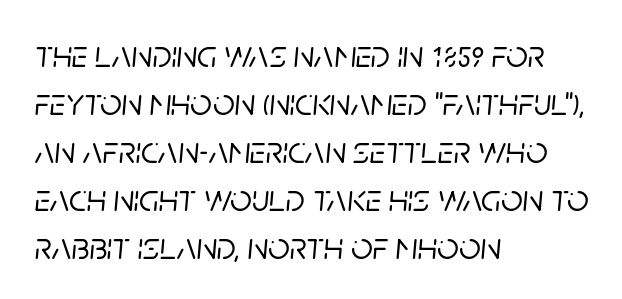
The image shows 38 px text type, italic (leaning right); set left-aligned, normal line spacing (1.26x), normal letter spacing, not underlined; low stroke contrast and a large x-height.
